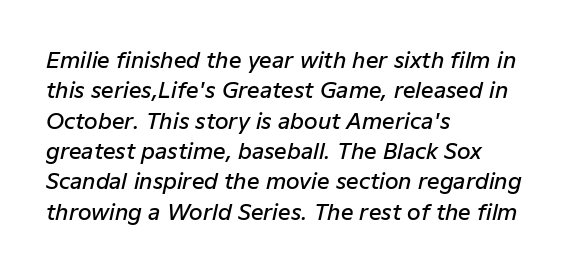
{"italic": "yes", "lean": "right", "slant_degrees": 12, "bold": "semi", "underline": "no", "align": "left", "line_spacing": "normal", "line_spacing_ratio": 1.38, "letter_spacing": "normal", "letter_spacing_em": 0.0, "glyph_px": 22}
